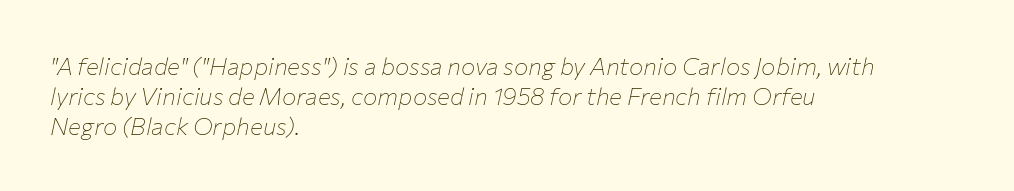
{"italic": "yes", "lean": "right", "slant_degrees": 12, "bold": "no", "underline": "no", "align": "left", "line_spacing": "normal", "line_spacing_ratio": 1.26, "letter_spacing": "normal", "letter_spacing_em": 0.0, "glyph_px": 24}
